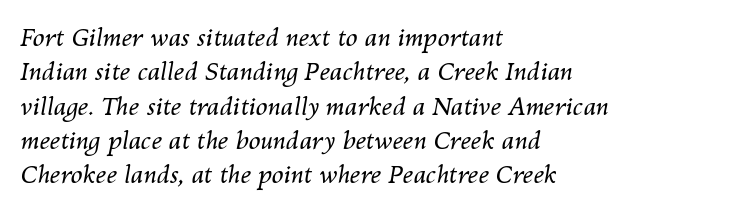
The image shows 24 px text type, italic (leaning right); set left-aligned, normal line spacing (1.43x), normal letter spacing, not underlined.
